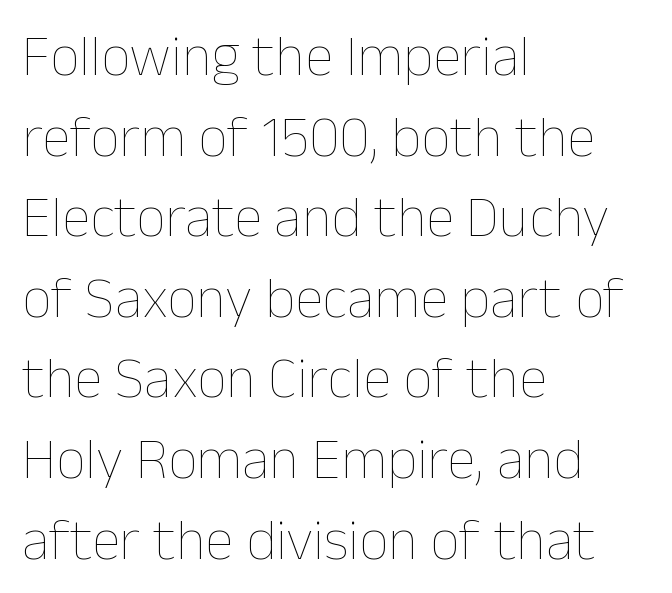
Check the space under the baseline: it is left empty. If you drew a ruler down the left edge, every line would touch it. These lines sit exactly where default settings would place them. Every character sits straight up, as roman type does. Each letter keeps its own natural width here, so spacing adapts to shape.
